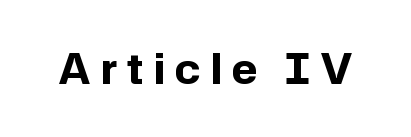
These lines have a slow, spaced-out rhythm from letter to letter. In terms of posture, this sample is upright. Character widths vary here, with narrow letters taking less room than wide ones. Weight: bold. Just letters on the line, the space beneath them empty. This sample uses a sans-serif face.
